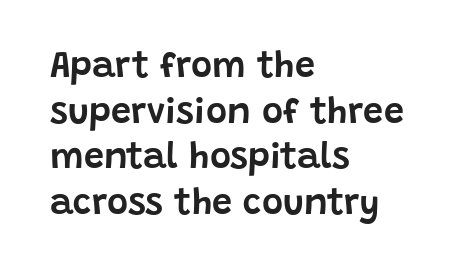
{"serif": "no", "italic": "no", "width": "normal", "stroke_contrast": "low", "x_height": "large", "monospaced": "no", "underline": "no", "align": "left", "line_spacing": "normal", "line_spacing_ratio": 1.27, "letter_spacing": "normal", "letter_spacing_em": 0.0, "glyph_px": 36}
